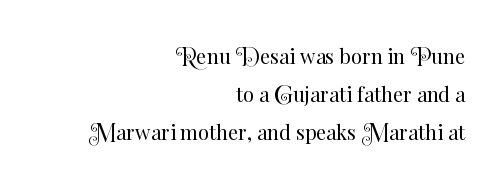
Q: Is the text bold? A: No.
Q: Is the text italic (slanted)? A: No, it is upright.
Q: Is the text underlined? A: No.
Q: How is the paragraph aligned? A: Right-aligned.
Q: Is the spacing between letters normal or unusually wide? A: Normal.
